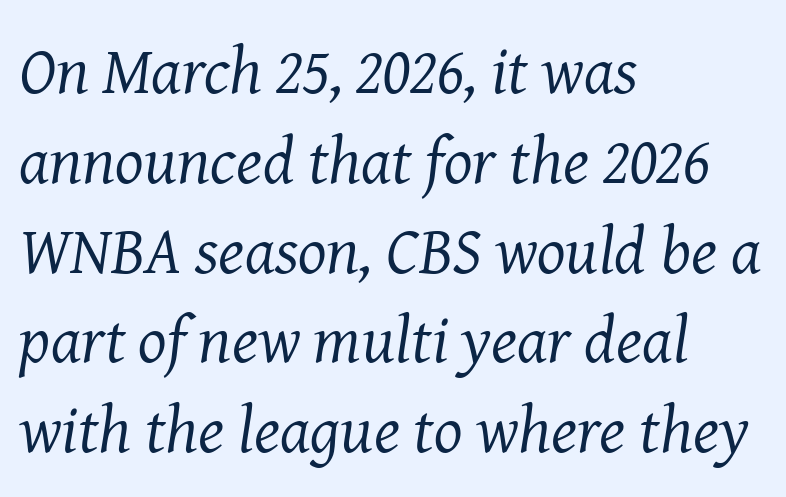
The image shows 67 px regular-weight serif type, italic (leaning right); set left-aligned, normal line spacing (1.34x), normal letter spacing, not underlined; medium stroke contrast and a medium x-height.
